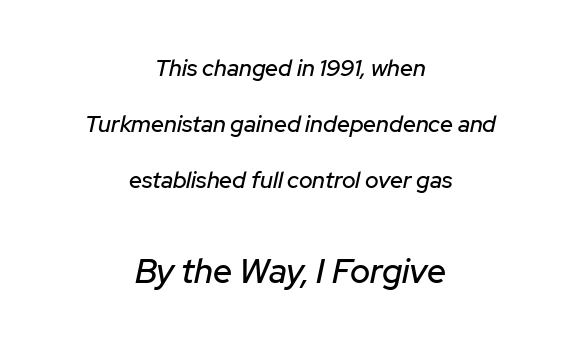
Q: Is the text italic (slanted)? A: Yes, it leans right by about 12 degrees.
Q: Is the text underlined? A: No.
Q: How is the paragraph aligned? A: Centered.
Q: Is the spacing between letters normal or unusually wide? A: Normal.
Q: Is the spacing between lines tight, normal or loose? A: Loose.
Q: Which block of text is set in a larger size, the first (top) or the second (bottom)? A: The second (bottom) one.
Q: Width (condensed, normal, or wide)? A: Normal.
Q: Stroke contrast? A: Low.
Q: x-height? A: Medium.
Q: Monospaced? A: No.
